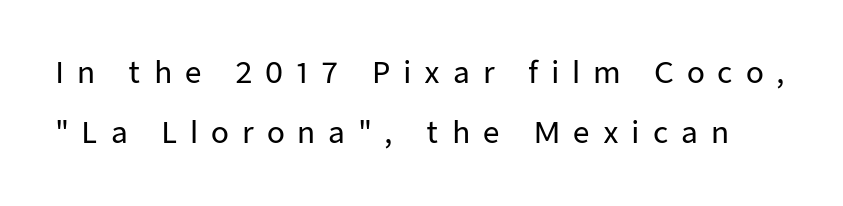
Q: Is the text italic (slanted)? A: No, it is upright.
Q: Is the typeface a serif or a sans-serif typeface? A: Sans-serif.
Q: Is the text underlined? A: No.
Q: Is the spacing between letters normal or unusually wide? A: Unusually wide.
Q: Is the spacing between lines tight, normal or loose? A: Loose.
Q: Width (condensed, normal, or wide)? A: Normal.
Q: Stroke contrast? A: Low.
Q: x-height? A: Medium.
Q: Monospaced? A: No.
